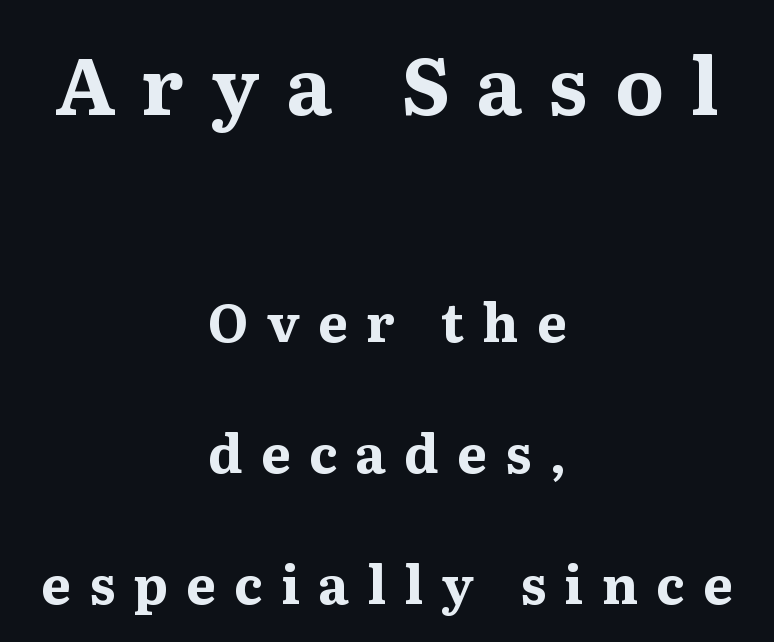
{"serif": "yes", "italic": "no", "bold": "yes", "weight": "bold", "width": "normal", "stroke_contrast": "medium", "x_height": "medium", "monospaced": "no", "underline": "no", "align": "center", "line_spacing": "loose", "line_spacing_ratio": 2.47, "letter_spacing": "wide", "letter_spacing_em": 0.34, "larger_block": "first", "size_ratio": 1.49, "glyph_px": 79}
